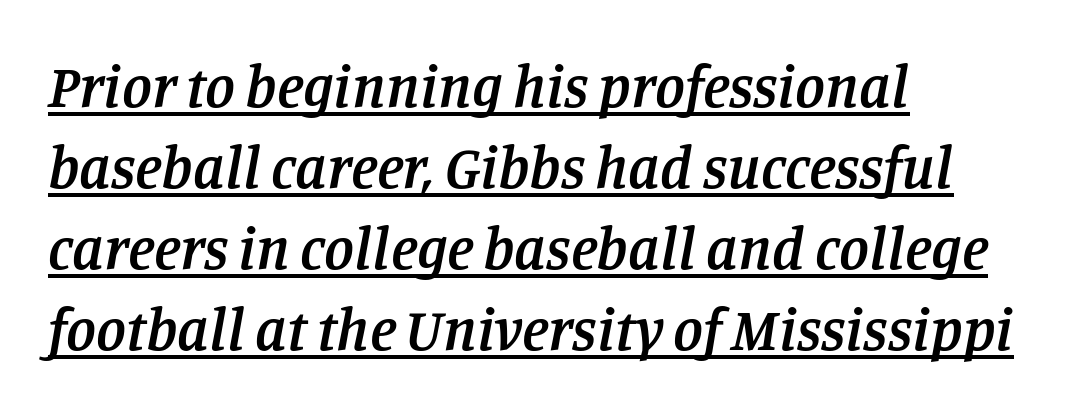
In CSS terms this would be text-align: left. Notice the strokes are somewhat thickened but not fully heavy: this is a semibold. The specimen includes a rule beneath the text block's lines. An italicized treatment has been applied to the whole sample.
